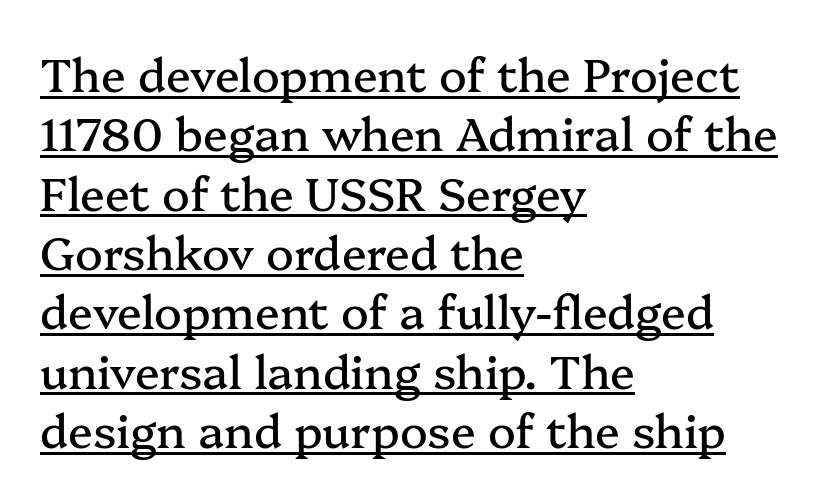
The axis of the letterforms is exactly vertical. The text was rendered using a seriffed face with decorative stroke endings. Line beginnings align vertically; line endings do not. How would I describe the line gaps? Plain and ordinary. The words here are underlined. What stands out about the letter spacing? Nothing — it is the standard amount.
